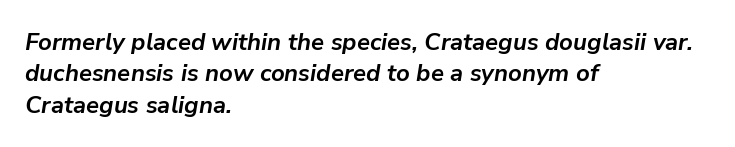
The image shows 24 px bold type, italic (leaning right); set left-aligned, normal line spacing (1.31x), normal letter spacing, not underlined.
